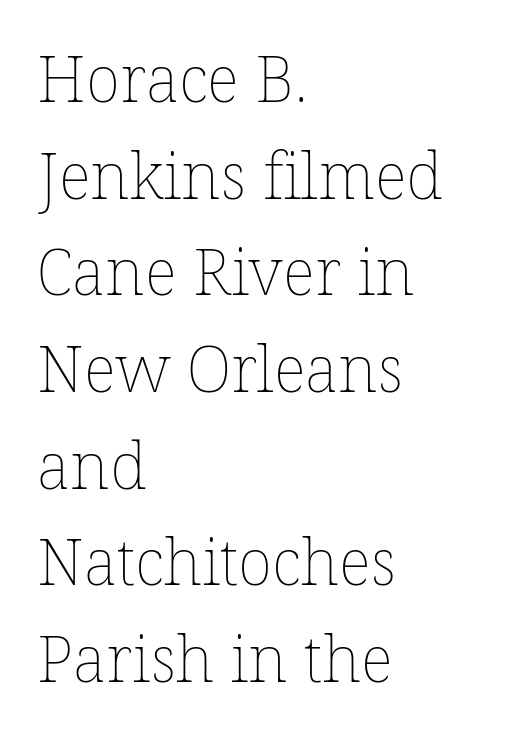
Q: Is the text bold? A: No.
Q: Is the text italic (slanted)? A: No, it is upright.
Q: Is the text underlined? A: No.
Q: How is the paragraph aligned? A: Left-aligned.
Q: Is the spacing between letters normal or unusually wide? A: Normal.
Q: Is the spacing between lines tight, normal or loose? A: Normal.
Q: Width (condensed, normal, or wide)? A: Normal.
Q: Stroke contrast? A: Low.
Q: x-height? A: Medium.
Q: Monospaced? A: No.
